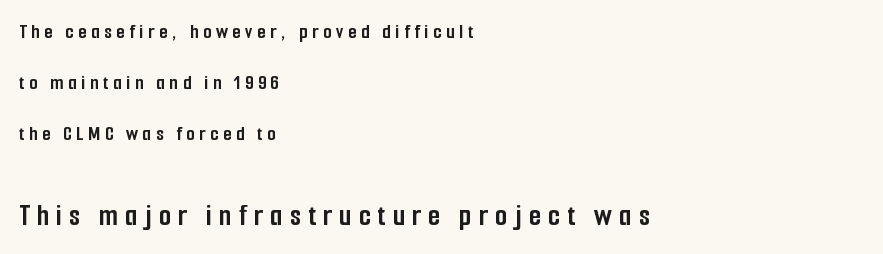
Q: Is the text bold? A: Yes.
Q: Is the text italic (slanted)? A: No, it is upright.
Q: Is the typeface a serif or a sans-serif typeface? A: Sans-serif.
Q: Is the text underlined? A: No.
Q: How is the paragraph aligned? A: Left-aligned.
Q: Is the spacing between letters normal or unusually wide? A: Unusually wide.
Q: Is the spacing between lines tight, normal or loose? A: Loose.
Q: Which block of text is set in a larger size, the first (top) or the second (bottom)? A: The second (bottom) one.
Q: Width (condensed, normal, or wide)? A: Condensed.
Q: Stroke contrast? A: Low.
Q: x-height? A: Medium.
Q: Monospaced? A: No.
